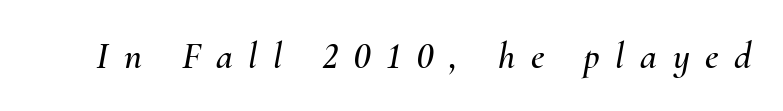
{"italic": "yes", "lean": "right", "slant_degrees": 10, "width": "normal", "stroke_contrast": "medium", "x_height": "small", "monospaced": "no", "underline": "no", "letter_spacing": "wide", "letter_spacing_em": 0.41, "glyph_px": 38}
